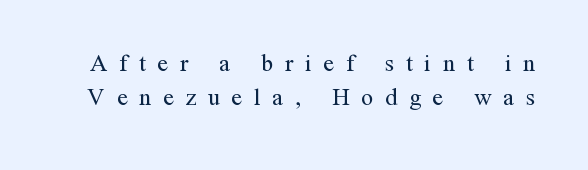
{"italic": "no", "bold": "no", "underline": "no", "line_spacing": "normal", "line_spacing_ratio": 1.4, "letter_spacing": "wide", "letter_spacing_em": 0.49, "glyph_px": 24}
